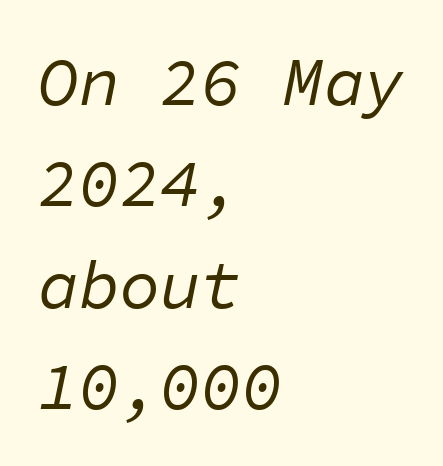
Caption: multi-line text, flush left, ragged right. In terms of leading, this rendering sits right in the middle. This rendering leaves character spacing at its baseline value. The typesetting does not lean heavy: it is not bold. Each row of text sits above clean, open space.
